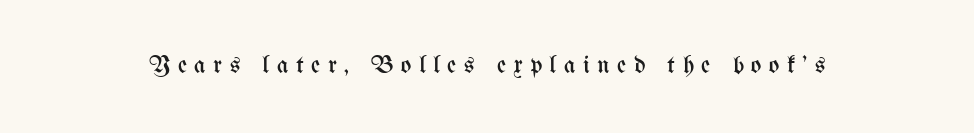
{"italic": "no", "bold": "no", "underline": "no", "letter_spacing": "wide", "letter_spacing_em": 0.3, "glyph_px": 25}
